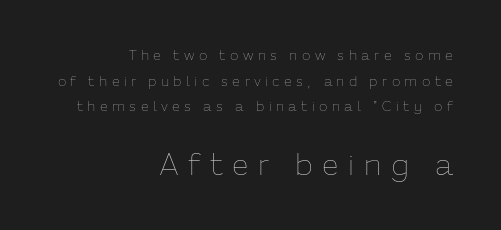
Q: Is the text bold? A: No.
Q: Is the text italic (slanted)? A: No, it is upright.
Q: Is the text underlined? A: No.
Q: How is the paragraph aligned? A: Right-aligned.
Q: Is the spacing between letters normal or unusually wide? A: Unusually wide.
Q: Which block of text is set in a larger size, the first (top) or the second (bottom)? A: The second (bottom) one.
Q: Width (condensed, normal, or wide)? A: Normal.
Q: Stroke contrast? A: Low.
Q: x-height? A: Medium.
Q: Monospaced? A: No.
